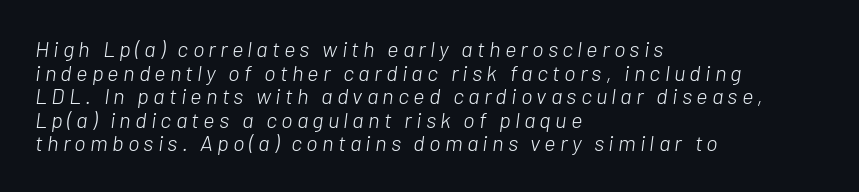
The image shows 22 px text type, italic (leaning right); set left-aligned, tight line spacing (1.07x), not underlined.
